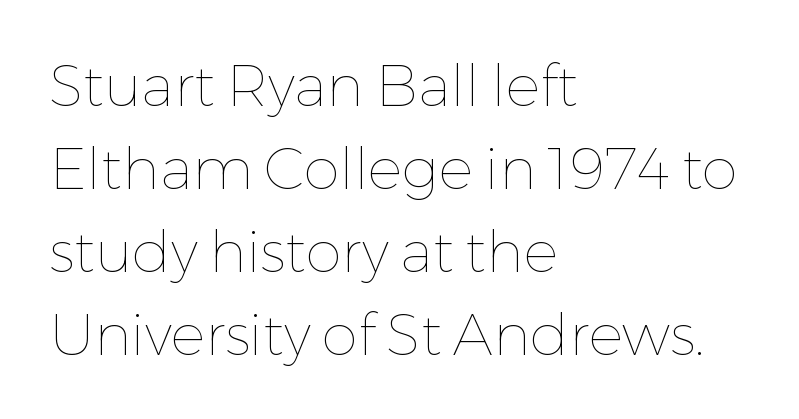
Honestly, the row spacing looks completely unremarkable. All the whitespace from short lines collects on the right. Tracking here is standard; glyphs follow each other at the usual distance. Character widths vary here, with narrow letters taking less room than wide ones. Type without underlining. It's the straight-up-and-down kind of type.
